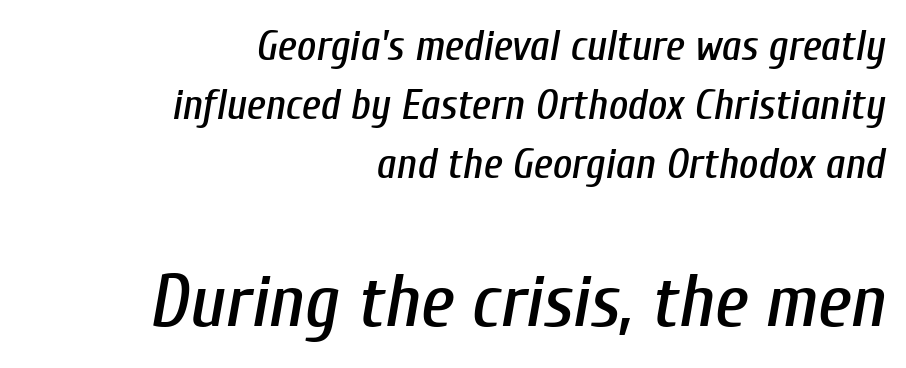
{"italic": "yes", "lean": "right", "slant_degrees": 10, "width": "condensed", "stroke_contrast": "low", "x_height": "medium", "monospaced": "no", "underline": "no", "align": "right", "line_spacing": "normal", "line_spacing_ratio": 1.41, "letter_spacing": "normal", "letter_spacing_em": 0.0, "larger_block": "second", "size_ratio": 1.76, "glyph_px": 74}
